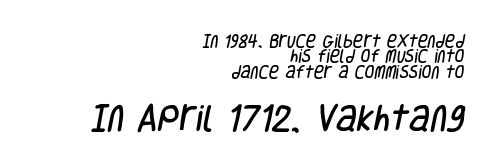
Interline gaps are noticeably narrow in this sample. The passage is arranged like a letterhead date or caption credit — flush right. Typesetter's note — lower block bumped up in size, upper block left smaller. A typesetter would label this face a sans. This sample uses plain, unmodified letter spacing.
